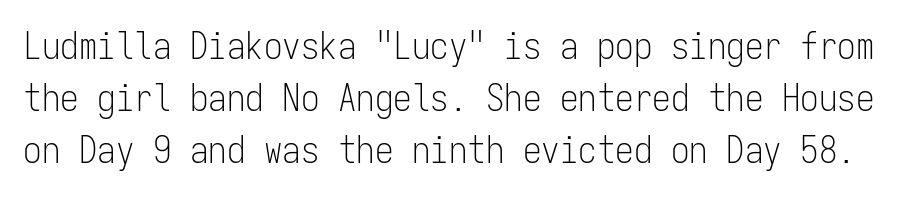
Q: Is the text bold? A: No.
Q: Is the text italic (slanted)? A: No, it is upright.
Q: Is the typeface a serif or a sans-serif typeface? A: Sans-serif.
Q: Is the text underlined? A: No.
Q: Is the spacing between letters normal or unusually wide? A: Normal.
Q: Is the spacing between lines tight, normal or loose? A: Normal.
Q: Width (condensed, normal, or wide)? A: Condensed.
Q: Stroke contrast? A: Low.
Q: x-height? A: Medium.
Q: Monospaced? A: Yes.
